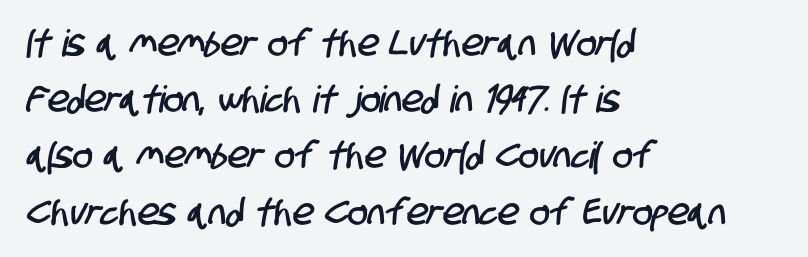
{"serif": "no", "width": "condensed", "stroke_contrast": "low", "x_height": "large", "monospaced": "no", "underline": "no", "align": "left", "line_spacing": "normal", "line_spacing_ratio": 1.52, "letter_spacing": "normal", "letter_spacing_em": 0.0, "glyph_px": 37}
